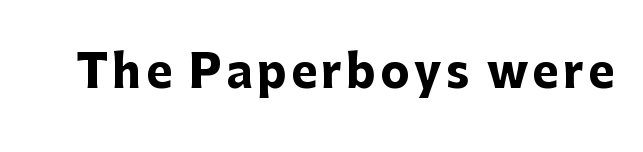
{"serif": "no", "italic": "no", "bold": "yes", "weight": "heavy", "width": "normal", "stroke_contrast": "low", "x_height": "medium", "monospaced": "no", "underline": "no", "glyph_px": 44}
